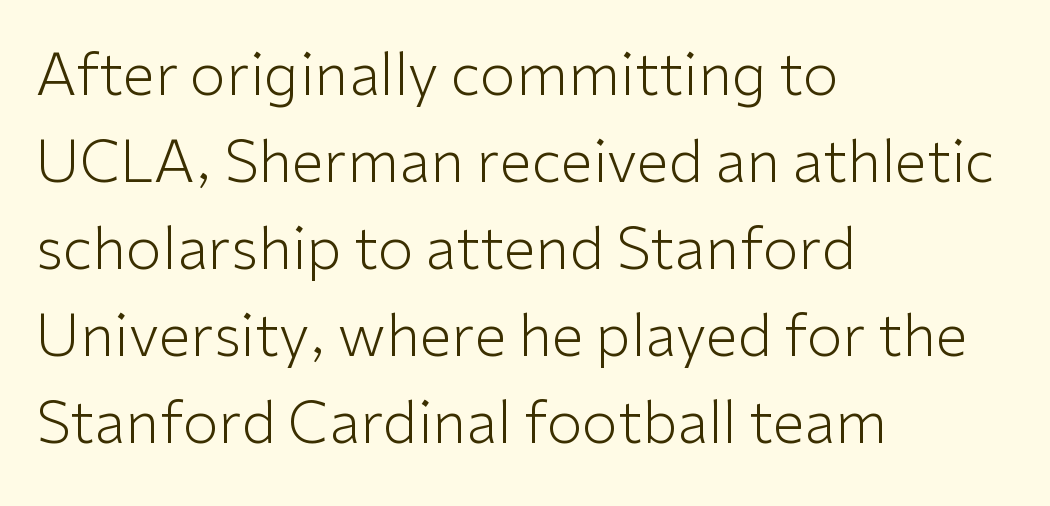
The image shows 58 px light sans-serif type, upright; set left-aligned, normal line spacing (1.5x), normal letter spacing, not underlined; low stroke contrast and a medium x-height.
